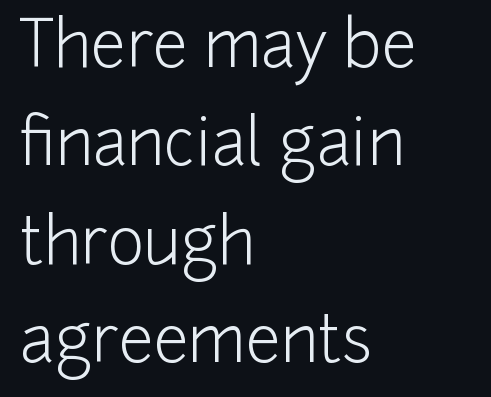
Q: Is the text bold? A: No.
Q: Is the text italic (slanted)? A: No, it is upright.
Q: Is the typeface a serif or a sans-serif typeface? A: Sans-serif.
Q: Is the text underlined? A: No.
Q: How is the paragraph aligned? A: Left-aligned.
Q: Is the spacing between letters normal or unusually wide? A: Normal.
Q: Is the spacing between lines tight, normal or loose? A: Normal.
Q: Width (condensed, normal, or wide)? A: Normal.
Q: Stroke contrast? A: Low.
Q: x-height? A: Medium.
Q: Monospaced? A: No.
